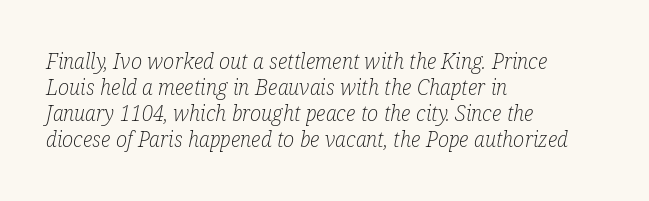
Q: Is the text bold? A: No.
Q: Is the text italic (slanted)? A: Yes, it leans right by about 12 degrees.
Q: Is the text underlined? A: No.
Q: How is the paragraph aligned? A: Left-aligned.
Q: Is the spacing between letters normal or unusually wide? A: Normal.
